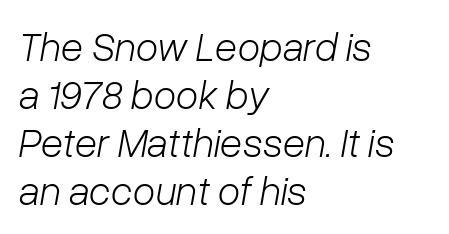
Stems here are at most as thick as an everyday book face. Do the characters align in a grid? No, the font is proportional. The rag falls on the right side of this text block. This rendering features lettering with no underline. Spacing between characters is what you'd get straight out of the box. In terms of posture, this sample is oblique.
